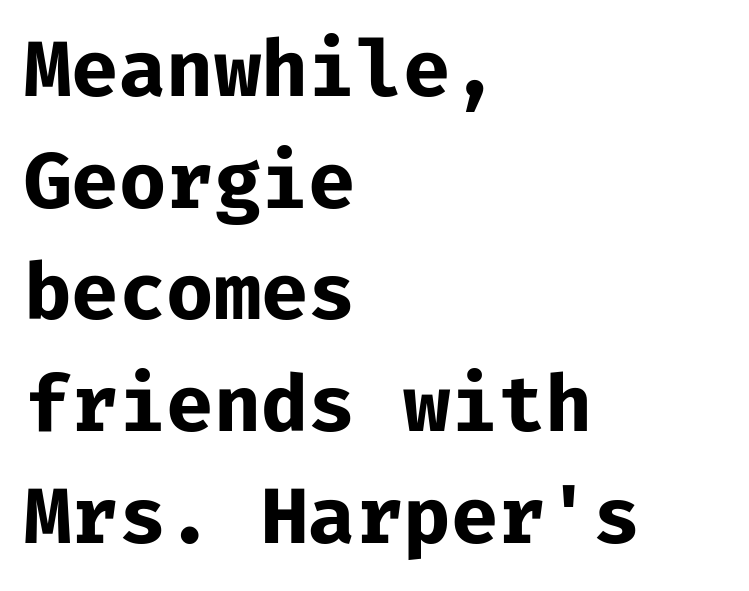
Underlining? Definitely not there. Notice how the passage keeps a crisp vertical edge on the left only. Leading matches the norm, producing a regular column. Upright lettering throughout. No feet cap the strokes, marking this as sans-serif type. Is this a fixed-width face? Yes — each glyph sits in an identical cell.
